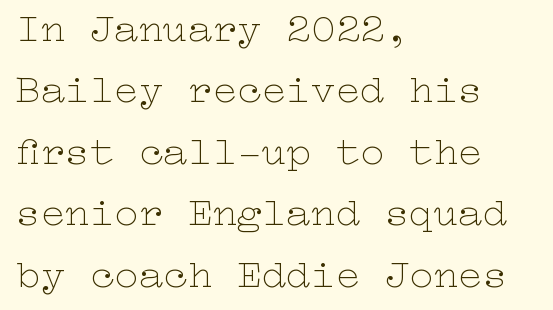
Descenders are the only things crossing below the line. Bold? No — there's no thickening of the strokes. The lettering stays uniformly vertical, giving the passage a roman look. A typesetter would call this zero additional tracking. Horizontally, the lines are justified to the leading edge only. Leading: standard.
